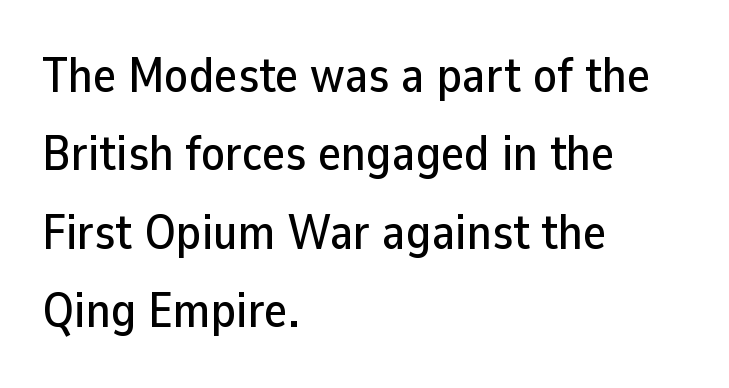
Q: Is the text italic (slanted)? A: No, it is upright.
Q: Is the typeface a serif or a sans-serif typeface? A: Sans-serif.
Q: Is the text underlined? A: No.
Q: How is the paragraph aligned? A: Left-aligned.
Q: Is the spacing between letters normal or unusually wide? A: Normal.
Q: Is the spacing between lines tight, normal or loose? A: Normal.
Q: Width (condensed, normal, or wide)? A: Normal.
Q: Stroke contrast? A: Low.
Q: x-height? A: Medium.
Q: Monospaced? A: No.
